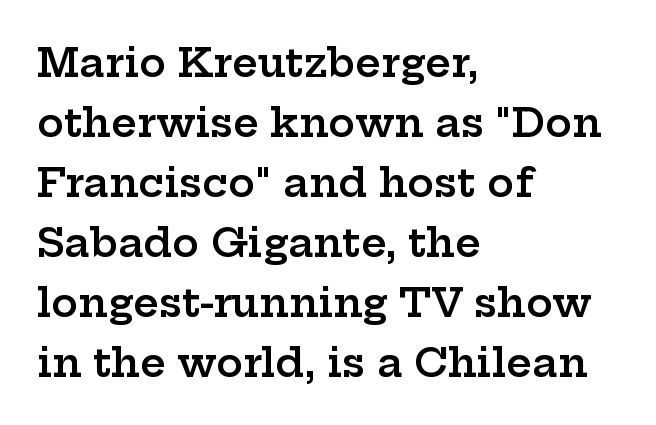
Q: Is the text bold? A: Semi-bold.
Q: Is the text italic (slanted)? A: No, it is upright.
Q: Is the typeface a serif or a sans-serif typeface? A: Serif.
Q: Is the text underlined? A: No.
Q: How is the paragraph aligned? A: Left-aligned.
Q: Is the spacing between letters normal or unusually wide? A: Normal.
Q: Is the spacing between lines tight, normal or loose? A: Normal.
Q: Width (condensed, normal, or wide)? A: Wide.
Q: Stroke contrast? A: Low.
Q: x-height? A: Medium.
Q: Monospaced? A: No.
